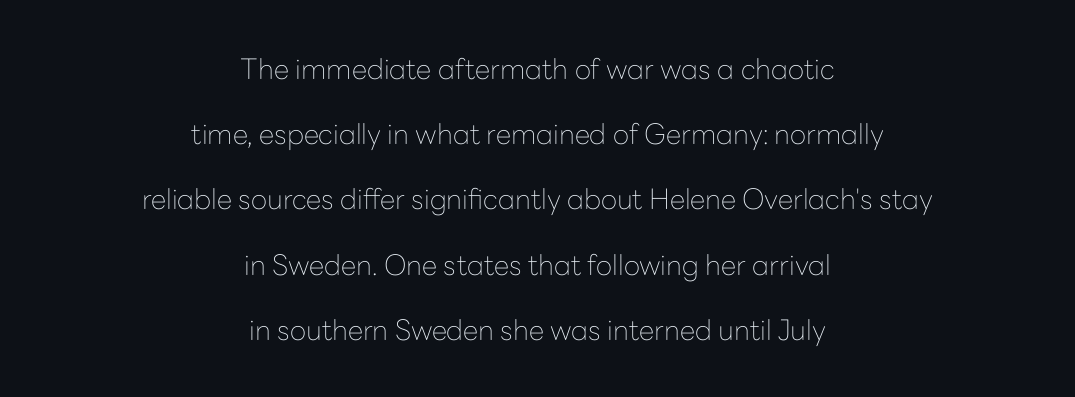
Casual observation: everything's sitting right in the middle. Every stem runs plumb, perpendicular to the baseline. Weight: not bold — regular or lighter. The text was rendered using a sans face with plain stroke endings. How would I describe the line gaps? Wide and relaxed.
